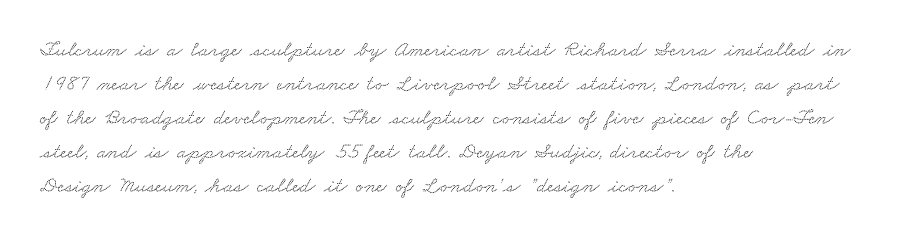
{"underline": "no", "align": "left", "line_spacing": "normal", "line_spacing_ratio": 1.55, "letter_spacing": "normal", "letter_spacing_em": 0.0, "glyph_px": 22}
